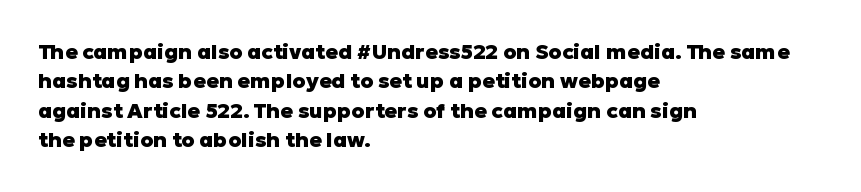
Q: Is the text bold? A: Yes.
Q: Is the text italic (slanted)? A: No, it is upright.
Q: Is the text underlined? A: No.
Q: How is the paragraph aligned? A: Left-aligned.
Q: Is the spacing between letters normal or unusually wide? A: Normal.
Q: Is the spacing between lines tight, normal or loose? A: Normal.
